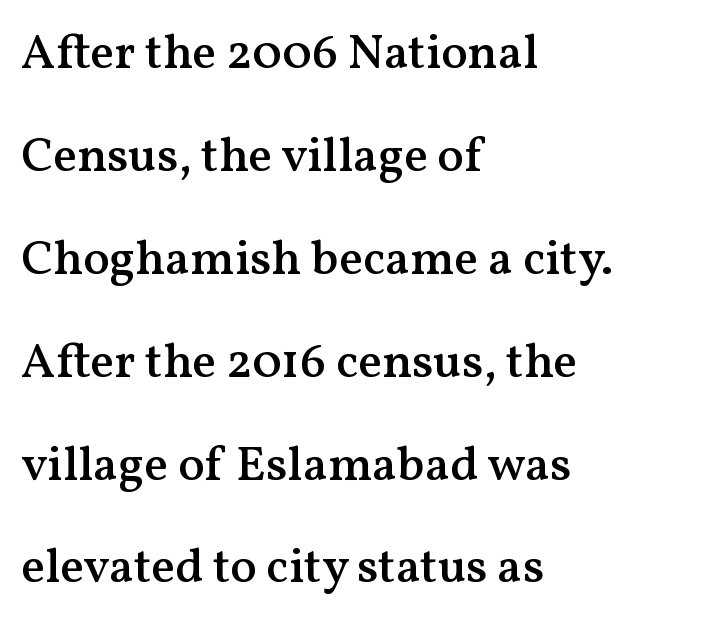
The image shows 49 px semibold serif type, upright; set left-aligned, loose line spacing (2.1x), normal letter spacing, not underlined; medium stroke contrast and a medium x-height.
